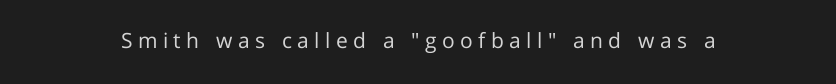
The image shows 21 px text type, upright; set unusually wide letter spacing (+0.26 em), not underlined.
